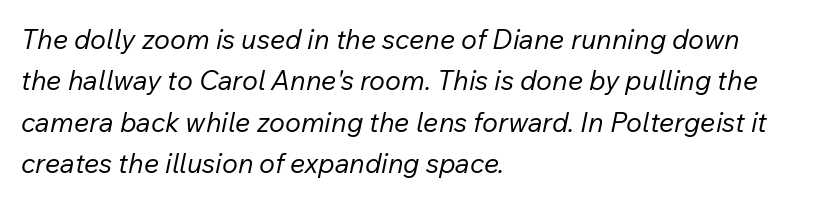
The image shows 27 px text type, italic (leaning right); set left-aligned, normal line spacing (1.53x), normal letter spacing, not underlined.
